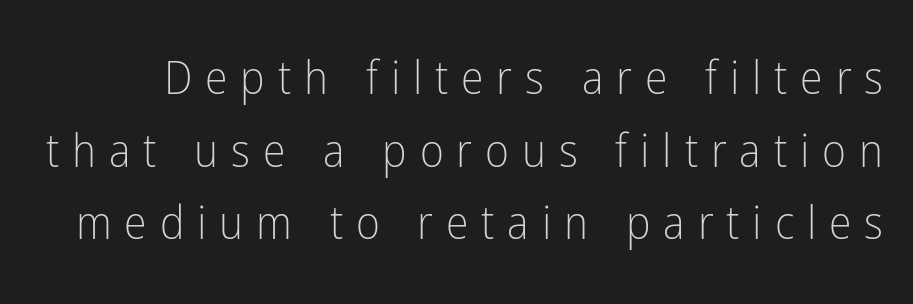
{"serif": "no", "italic": "no", "bold": "no", "weight": "light", "width": "condensed", "stroke_contrast": "low", "x_height": "medium", "monospaced": "no", "underline": "no", "line_spacing": "normal", "line_spacing_ratio": 1.58, "letter_spacing": "wide", "letter_spacing_em": 0.28, "glyph_px": 46}
